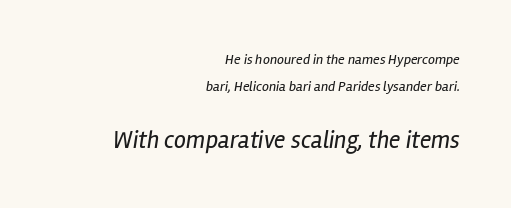
{"italic": "yes", "lean": "right", "slant_degrees": 12, "bold": "no", "underline": "no", "align": "right", "line_spacing": "loose", "line_spacing_ratio": 1.96, "letter_spacing": "normal", "letter_spacing_em": 0.0, "larger_block": "second", "size_ratio": 1.71, "glyph_px": 24}
